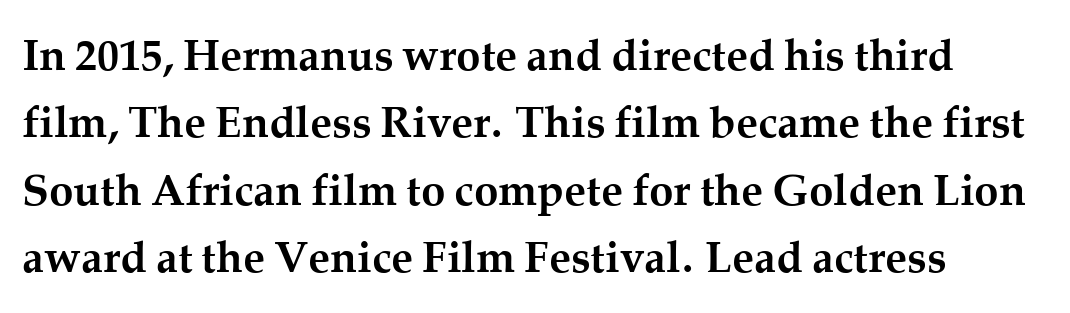
Q: Is the text bold? A: Yes.
Q: Is the text italic (slanted)? A: No, it is upright.
Q: Is the typeface a serif or a sans-serif typeface? A: Serif.
Q: Is the text underlined? A: No.
Q: Is the spacing between letters normal or unusually wide? A: Normal.
Q: Is the spacing between lines tight, normal or loose? A: Normal.
Q: Width (condensed, normal, or wide)? A: Normal.
Q: Stroke contrast? A: Medium.
Q: x-height? A: Medium.
Q: Monospaced? A: No.
